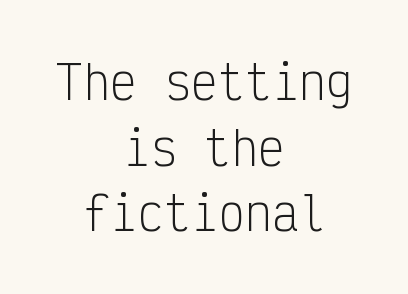
{"serif": "no", "italic": "no", "bold": "no", "weight": "light", "width": "condensed", "stroke_contrast": "low", "x_height": "medium", "monospaced": "yes", "underline": "no", "align": "center", "line_spacing": "normal", "line_spacing_ratio": 1.46, "letter_spacing": "normal", "letter_spacing_em": 0.0, "glyph_px": 45}
